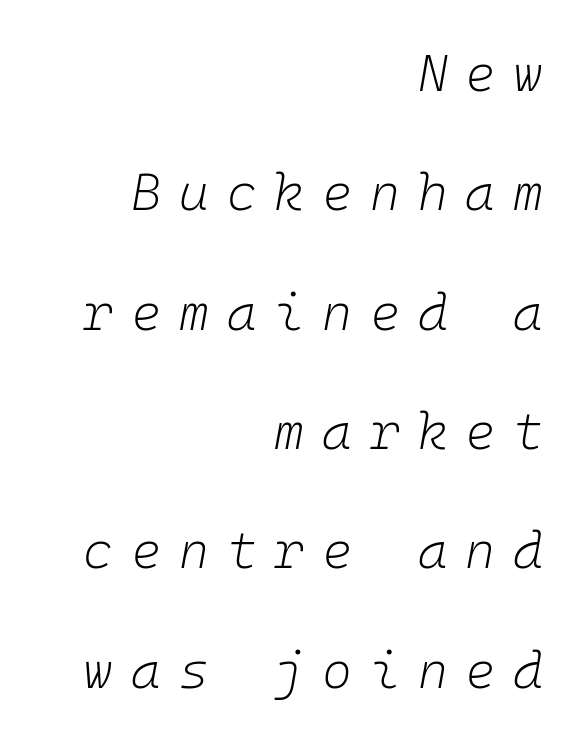
One glance says open: line gaps are wider than usual. The font sits on the lighter half of the weight spectrum, regular included. This rendering widens character spacing well past its baseline value. The letters march in equal steps, a hallmark of fixed-pitch type. There's an unmistakable incline to the writing here. Quick note: underline off.
